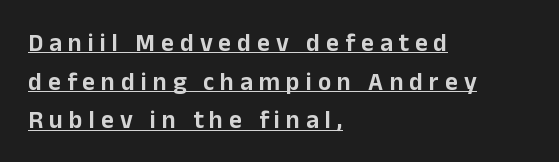
Q: Is the text italic (slanted)? A: No, it is upright.
Q: Is the text underlined? A: Yes.
Q: How is the paragraph aligned? A: Left-aligned.
Q: Is the spacing between letters normal or unusually wide? A: Unusually wide.
Q: Is the spacing between lines tight, normal or loose? A: Normal.
